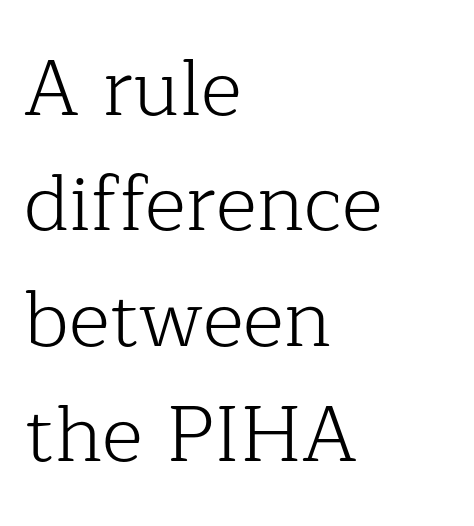
{"serif": "yes", "italic": "no", "bold": "no", "weight": "light", "width": "normal", "stroke_contrast": "low", "x_height": "medium", "monospaced": "no", "underline": "no", "align": "left", "line_spacing": "normal", "line_spacing_ratio": 1.46, "letter_spacing": "normal", "letter_spacing_em": 0.0, "glyph_px": 79}
